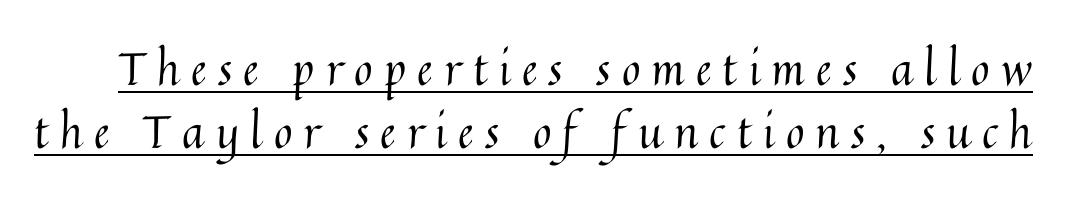
Q: Is the text bold? A: No.
Q: Is the text underlined? A: Yes.
Q: Is the spacing between letters normal or unusually wide? A: Unusually wide.
Q: Is the spacing between lines tight, normal or loose? A: Normal.
Q: Width (condensed, normal, or wide)? A: Normal.
Q: Stroke contrast? A: Medium.
Q: x-height? A: Medium.
Q: Monospaced? A: No.
